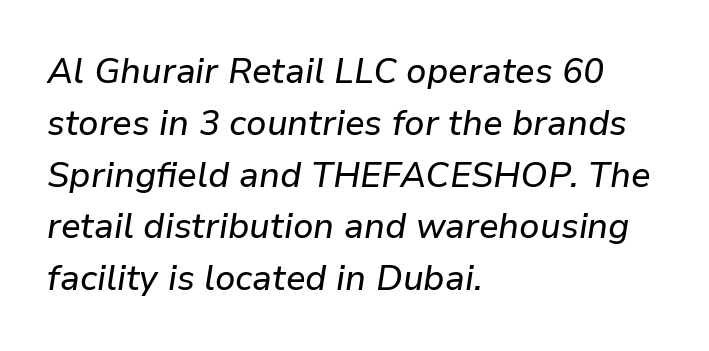
The text block is weighted toward the left margin, trailing off unevenly rightward. There is no visible air inserted between adjacent glyphs. The string is rendered with underlining switched off. Rows of type keep a routine distance in the vertical direction. These lines are rendered in a variable-pitch font.
